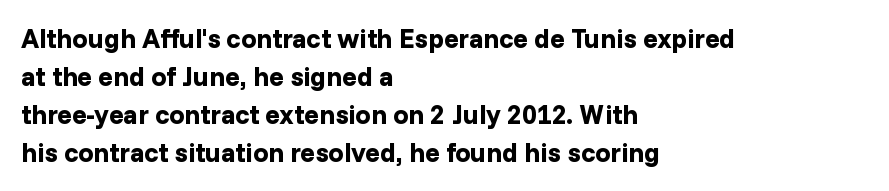
{"italic": "no", "bold": "yes", "underline": "no", "align": "left", "line_spacing": "normal", "line_spacing_ratio": 1.41, "letter_spacing": "normal", "letter_spacing_em": 0.0, "glyph_px": 27}
